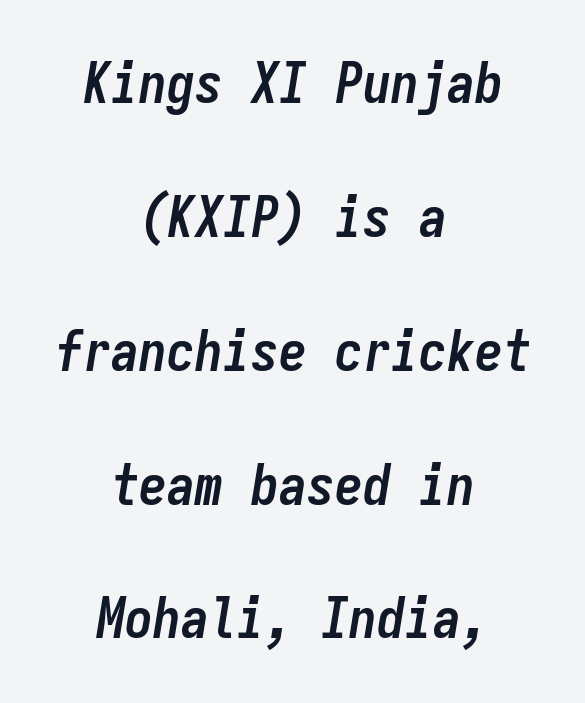
The image shows 56 px semibold, condensed type, italic (leaning right), monospaced; set centered, loose line spacing (2.39x), normal letter spacing, not underlined; low stroke contrast and a medium x-height.
